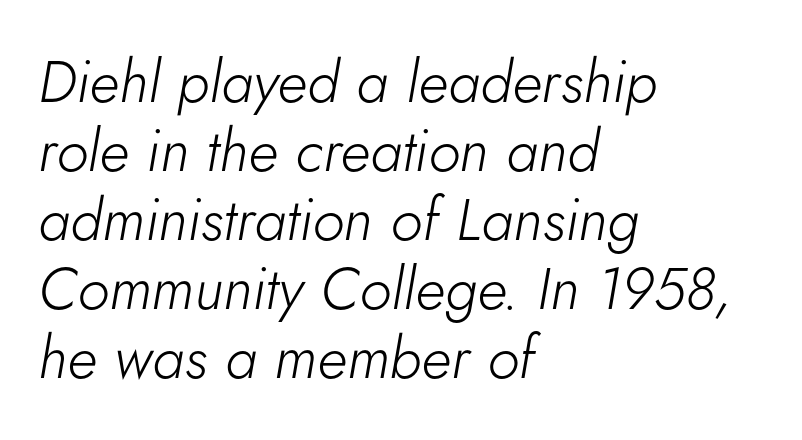
{"italic": "yes", "lean": "right", "slant_degrees": 5, "bold": "no", "weight": "light", "width": "normal", "stroke_contrast": "low", "x_height": "small", "monospaced": "no", "underline": "no", "align": "left", "line_spacing_ratio": 1.17, "letter_spacing": "normal", "letter_spacing_em": 0.0, "glyph_px": 59}
